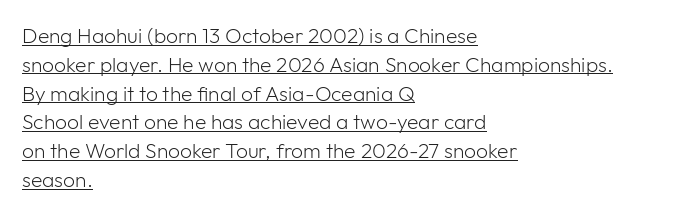
{"italic": "no", "bold": "no", "underline": "yes", "align": "left", "line_spacing": "normal", "line_spacing_ratio": 1.37, "letter_spacing": "normal", "letter_spacing_em": 0.0, "glyph_px": 21}
